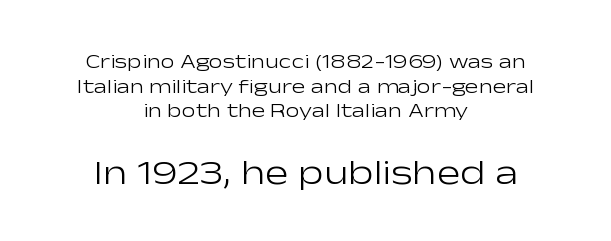
The image shows 35 px light, wide sans-serif type, upright; set centered, line spacing 1.23x, normal letter spacing, not underlined; the second (bottom) block is 1.75x larger; low stroke contrast and a medium x-height.
